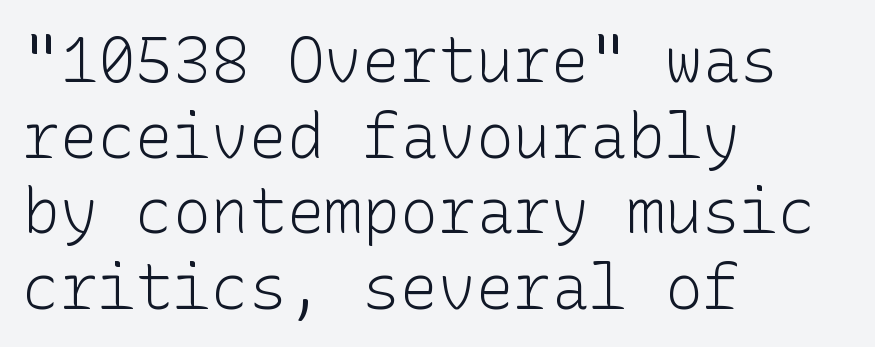
Q: Is the text bold? A: No.
Q: Is the text italic (slanted)? A: No, it is upright.
Q: Is the typeface a serif or a sans-serif typeface? A: Sans-serif.
Q: Is the text underlined? A: No.
Q: How is the paragraph aligned? A: Left-aligned.
Q: Is the spacing between letters normal or unusually wide? A: Normal.
Q: Width (condensed, normal, or wide)? A: Normal.
Q: Stroke contrast? A: Low.
Q: x-height? A: Medium.
